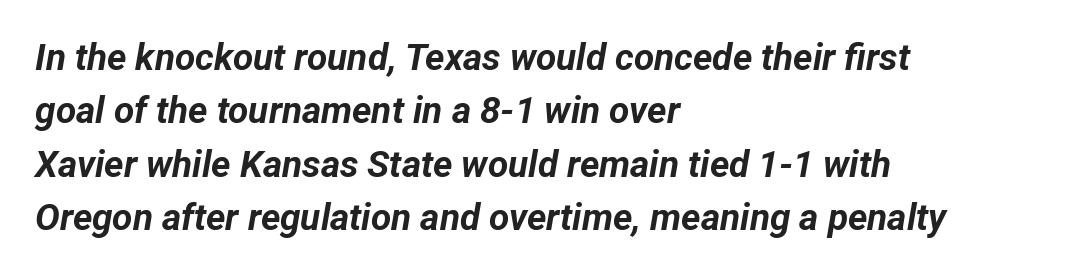
The image shows 37 px bold type, italic (leaning right); set left-aligned, normal line spacing (1.44x), normal letter spacing, not underlined; low stroke contrast and a medium x-height.
